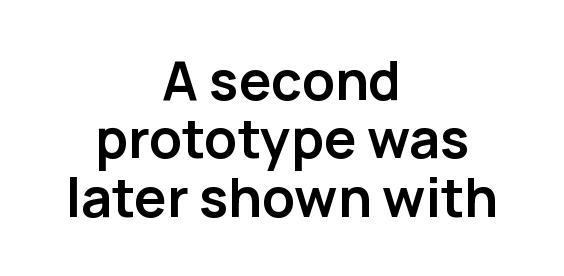
The image shows 54 px semibold sans-serif type, upright; set centered, tight line spacing (1.08x), normal letter spacing, not underlined; low stroke contrast and a medium x-height.
